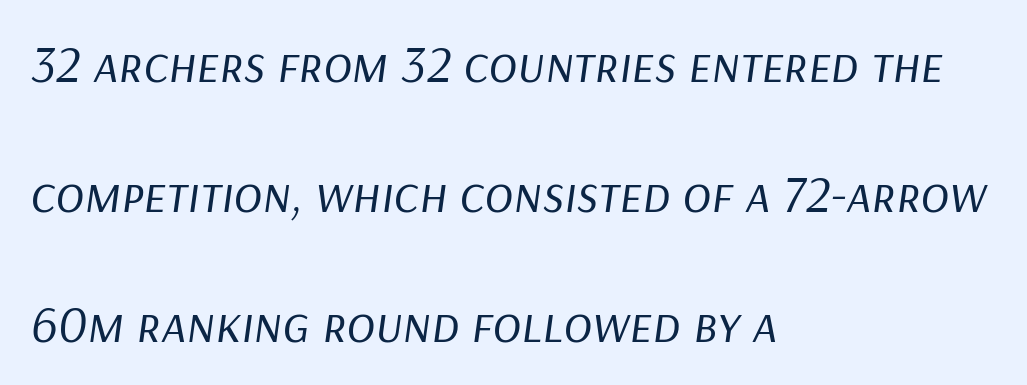
The image shows 53 px regular-weight type, italic (leaning right); set left-aligned, loose line spacing (2.45x), normal letter spacing, not underlined; low stroke contrast and a medium x-height.
